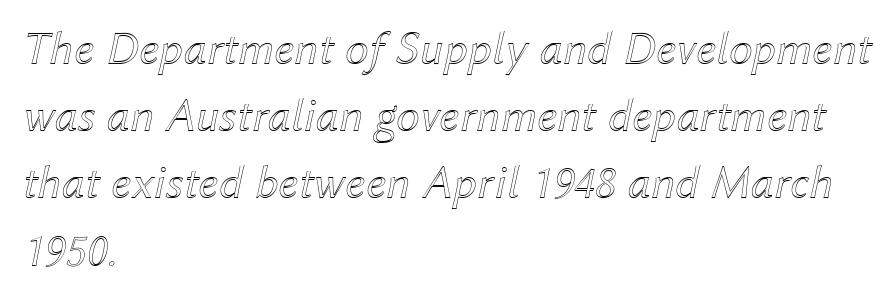
Q: Is the text italic (slanted)? A: Yes, it leans right by about 12 degrees.
Q: Is the text underlined? A: No.
Q: How is the paragraph aligned? A: Left-aligned.
Q: Is the spacing between letters normal or unusually wide? A: Normal.
Q: Is the spacing between lines tight, normal or loose? A: Normal.
Q: Width (condensed, normal, or wide)? A: Normal.
Q: x-height? A: Medium.
Q: Monospaced? A: No.
